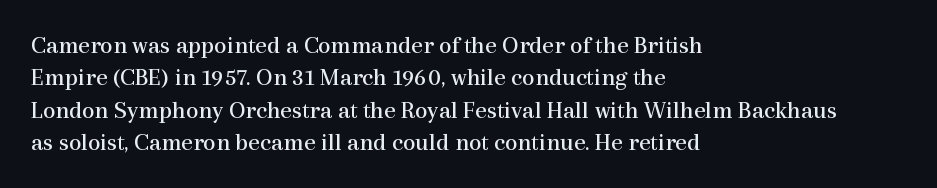
The words here are not underlined. Whoever set this chose a conventional vertical rhythm. Honestly, the letter spacing is just normal — you wouldn't notice it. Tall strokes in this sample are plumb rather than angled. Compared with a centered layout, this one pins lines to the left instead. The weight tops out at a normal text grade.
